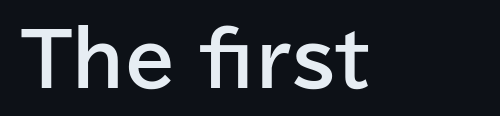
The image shows 73 px bold sans-serif type, upright; set normal letter spacing, not underlined; low stroke contrast and a medium x-height.
